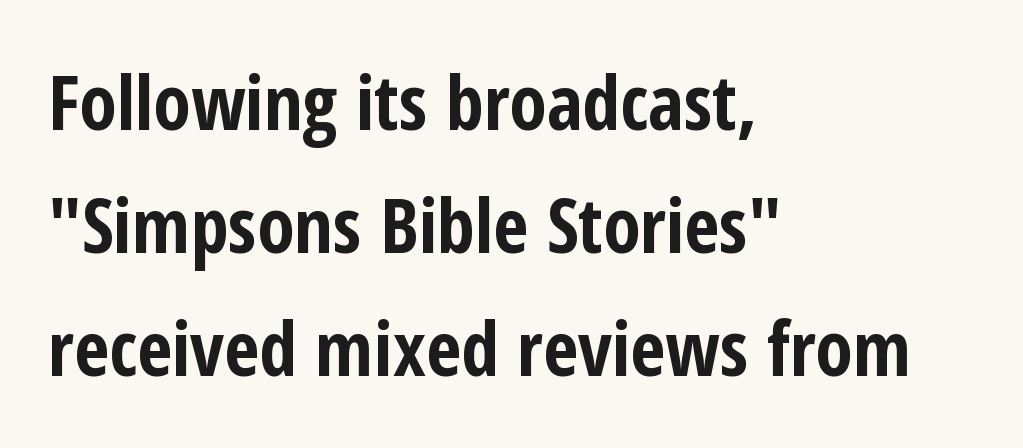
{"serif": "no", "italic": "no", "bold": "yes", "weight": "bold", "width": "condensed", "stroke_contrast": "low", "x_height": "medium", "monospaced": "no", "underline": "no", "align": "left", "line_spacing": "normal", "line_spacing_ratio": 1.62, "letter_spacing": "normal", "letter_spacing_em": 0.0, "glyph_px": 76}
